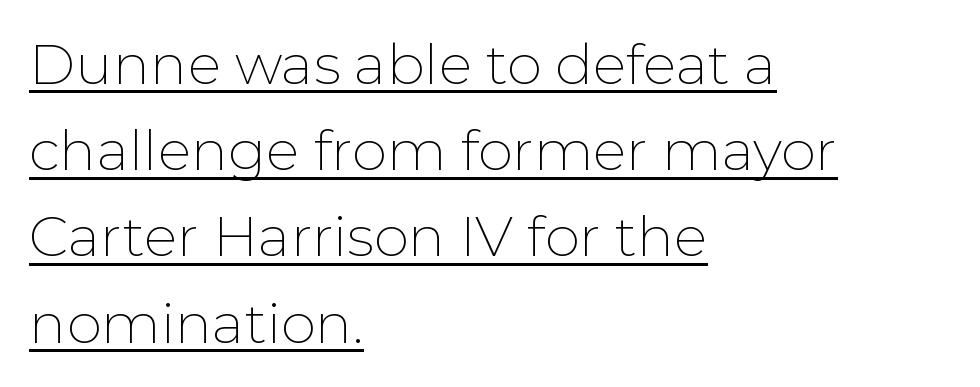
{"serif": "no", "italic": "no", "bold": "no", "weight": "thin", "width": "normal", "stroke_contrast": "low", "x_height": "medium", "monospaced": "no", "underline": "yes", "align": "left", "line_spacing": "normal", "line_spacing_ratio": 1.54, "letter_spacing": "normal", "letter_spacing_em": 0.0, "glyph_px": 56}
